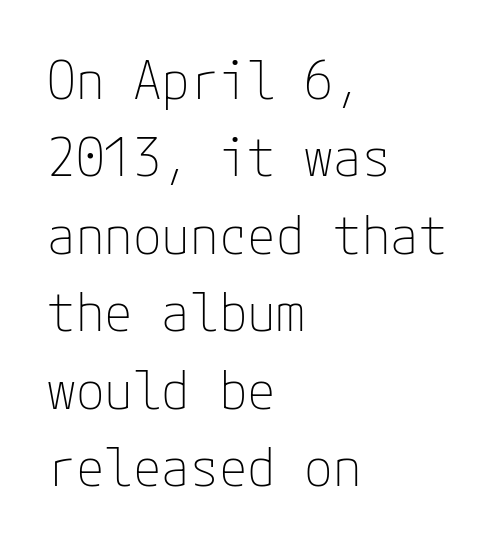
The image shows 52 px thin sans-serif type, upright; set left-aligned, normal line spacing (1.49x), normal letter spacing, not underlined; low stroke contrast and a medium x-height.
